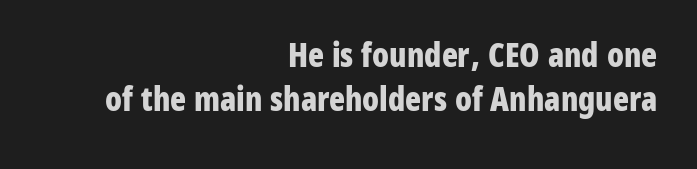
The image shows 33 px bold, condensed sans-serif type, upright; set right-aligned, normal line spacing (1.33x), normal letter spacing, not underlined; low stroke contrast and a medium x-height.
